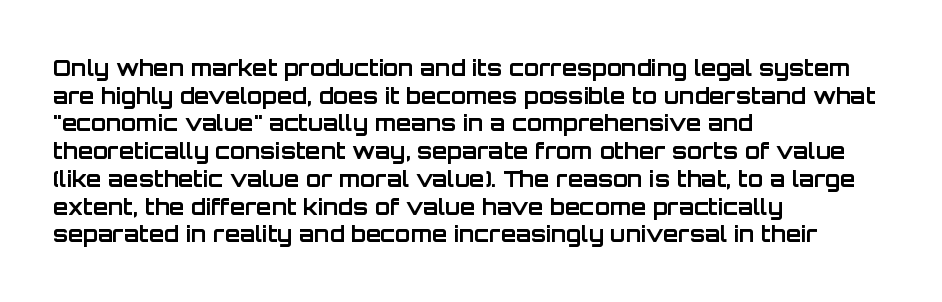
Q: Is the text bold? A: Yes.
Q: Is the text italic (slanted)? A: No, it is upright.
Q: Is the text underlined? A: No.
Q: How is the paragraph aligned? A: Left-aligned.
Q: Is the spacing between letters normal or unusually wide? A: Normal.
Q: Is the spacing between lines tight, normal or loose? A: Normal.
